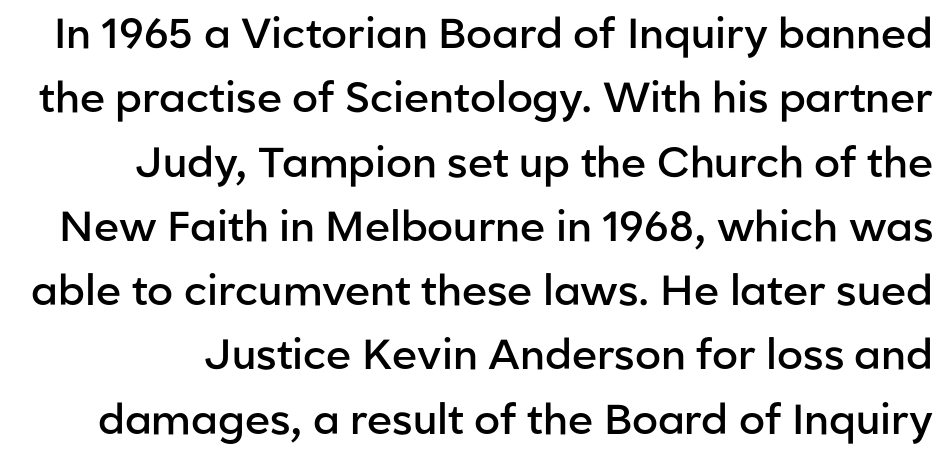
Ordinary non-slanted type is in use. Short note: letters normally spaced. Plain, unruled lines of type. A somewhat darkened texture: the type is semibold rather than bold. Serifs: no, the terminals of the letterforms are clean.
